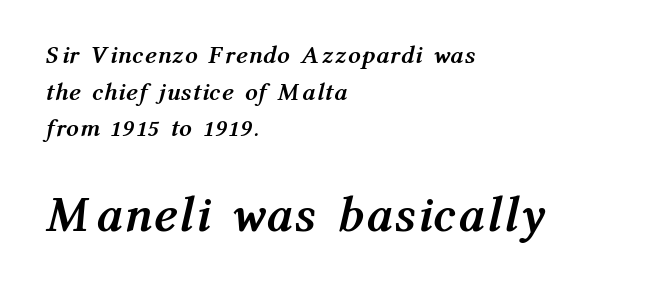
Q: Is the text bold? A: Yes.
Q: Is the text italic (slanted)? A: Yes, it leans right by about 12 degrees.
Q: Is the text underlined? A: No.
Q: How is the paragraph aligned? A: Left-aligned.
Q: Is the spacing between lines tight, normal or loose? A: Normal.
Q: Which block of text is set in a larger size, the first (top) or the second (bottom)? A: The second (bottom) one.
Q: Width (condensed, normal, or wide)? A: Condensed.
Q: Stroke contrast? A: Medium.
Q: x-height? A: Medium.
Q: Monospaced? A: No.
